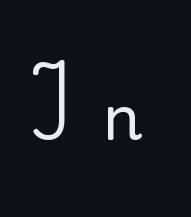
The image shows 62 px serif type, upright; set unusually wide letter spacing (+0.45 em), not underlined; medium stroke contrast and a small x-height.
